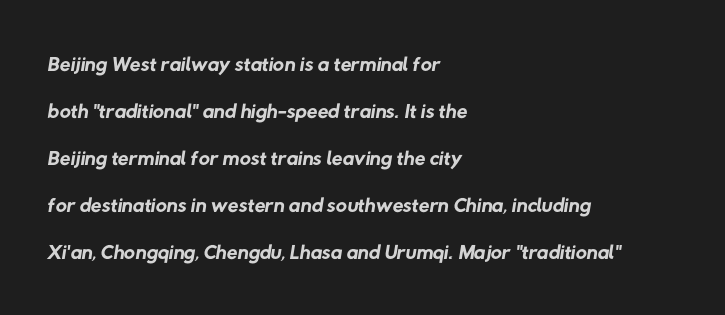
{"serif": "no", "bold": "no", "weight": "regular", "width": "normal", "stroke_contrast": "low", "x_height": "medium", "monospaced": "no", "underline": "no", "align": "left", "line_spacing": "normal", "line_spacing_ratio": 1.52, "letter_spacing": "normal", "letter_spacing_em": 0.0, "glyph_px": 31}
